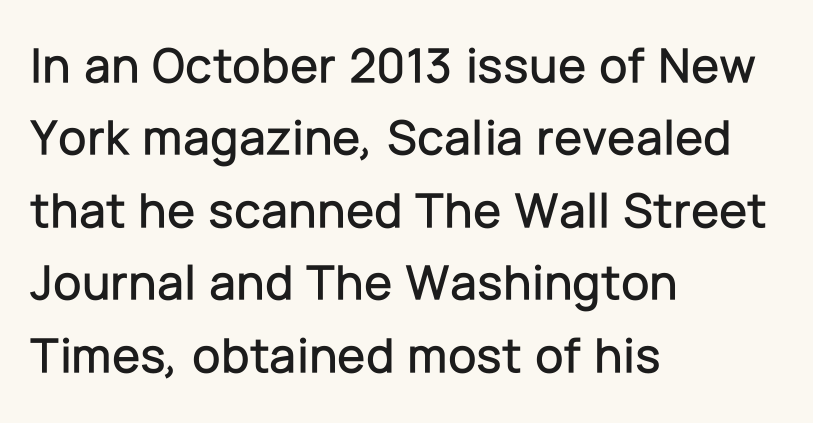
This is sans-serif lettering, the kind often seen on screens and signage. Do the characters align in a grid? No, the font is proportional. Students, observe: this is what conventionally led text looks like. Check under the words: just untouched page.
